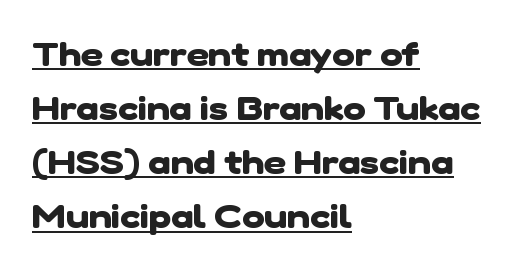
A typographer would call this underscored text. The letters sit at their default tracking, neither squeezed nor spread. Looks like regular typesetting: each glyph gets only the width it needs. The strokes are fattened all the way to bold. Does the copy run flush right? No — it runs flush left. One glance says typical: line gaps are just what's usual.
